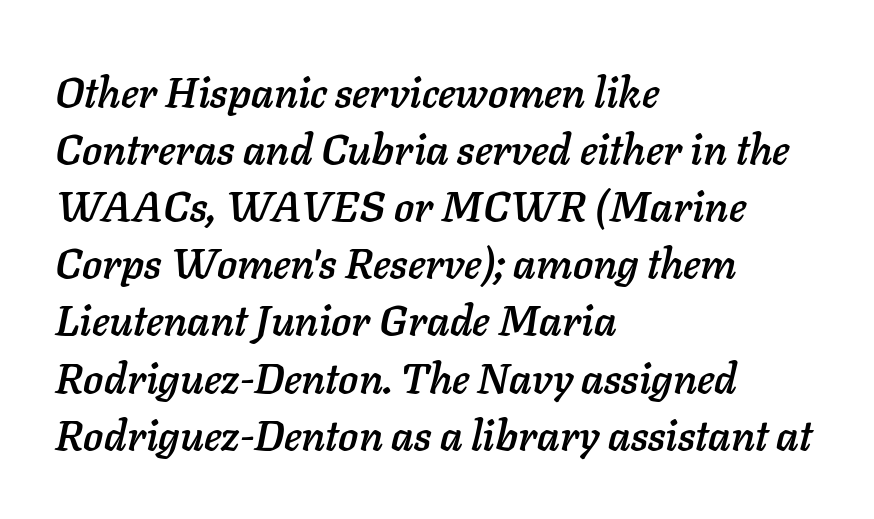
These lines keep a tight, regular rhythm from letter to letter. The specimen reads as italic at a glance. Beneath every word, the page is bare. The paragraph has a hard left edge and a soft right edge.
